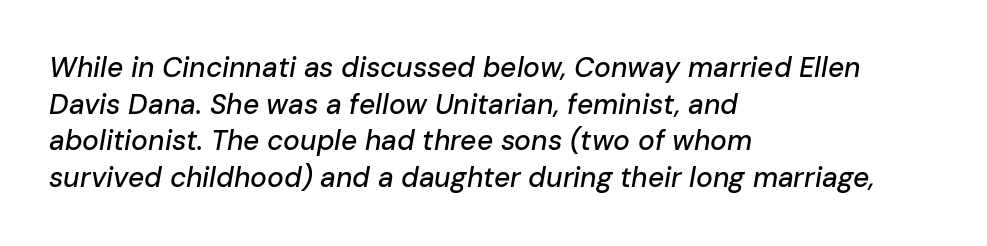
The glyphs look as if they've been sheared to an angle. Spacing between characters is what you'd get straight out of the box. Normally led — the rows are evenly, conventionally spaced. The strip under each line holds only bare page.
